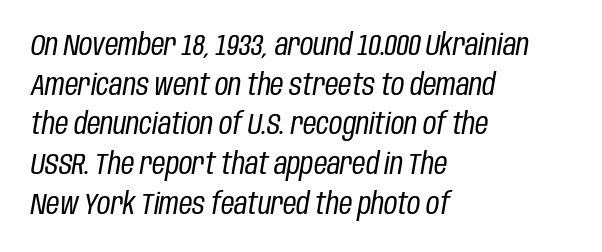
{"italic": "yes", "lean": "right", "slant_degrees": 10, "bold": "no", "weight": "regular", "width": "condensed", "stroke_contrast": "low", "x_height": "large", "monospaced": "no", "underline": "no", "align": "left", "line_spacing": "normal", "line_spacing_ratio": 1.37, "letter_spacing": "normal", "letter_spacing_em": 0.0, "glyph_px": 29}
